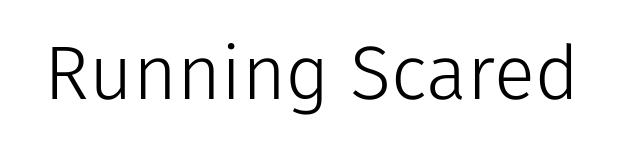
The image shows 76 px light sans-serif type, upright; set normal letter spacing, not underlined; low stroke contrast and a medium x-height.
